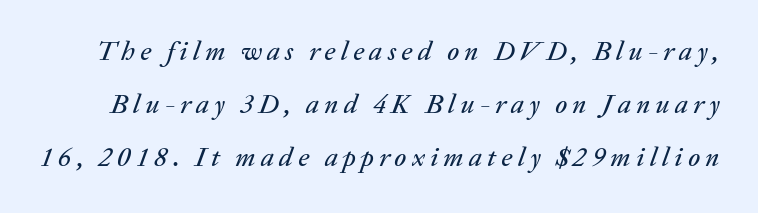
The image shows 27 px text type, italic (leaning right); set loose line spacing (1.97x), not underlined.
